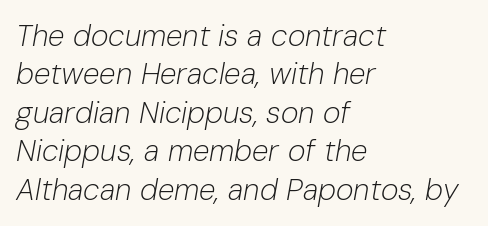
{"italic": "yes", "lean": "right", "slant_degrees": 10, "bold": "no", "weight": "light", "width": "normal", "stroke_contrast": "low", "x_height": "medium", "monospaced": "no", "underline": "no", "align": "left", "line_spacing": "normal", "line_spacing_ratio": 1.28, "letter_spacing": "normal", "letter_spacing_em": 0.0, "glyph_px": 30}
